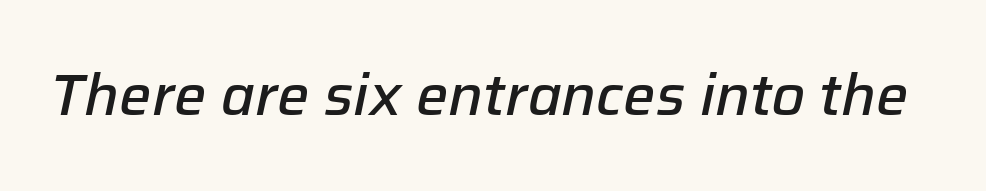
Q: Is the text bold? A: Semi-bold.
Q: Is the text italic (slanted)? A: Yes, it leans right by about 12 degrees.
Q: Is the text underlined? A: No.
Q: Is the spacing between letters normal or unusually wide? A: Normal.
Q: Width (condensed, normal, or wide)? A: Normal.
Q: Stroke contrast? A: Low.
Q: x-height? A: Medium.
Q: Monospaced? A: No.
